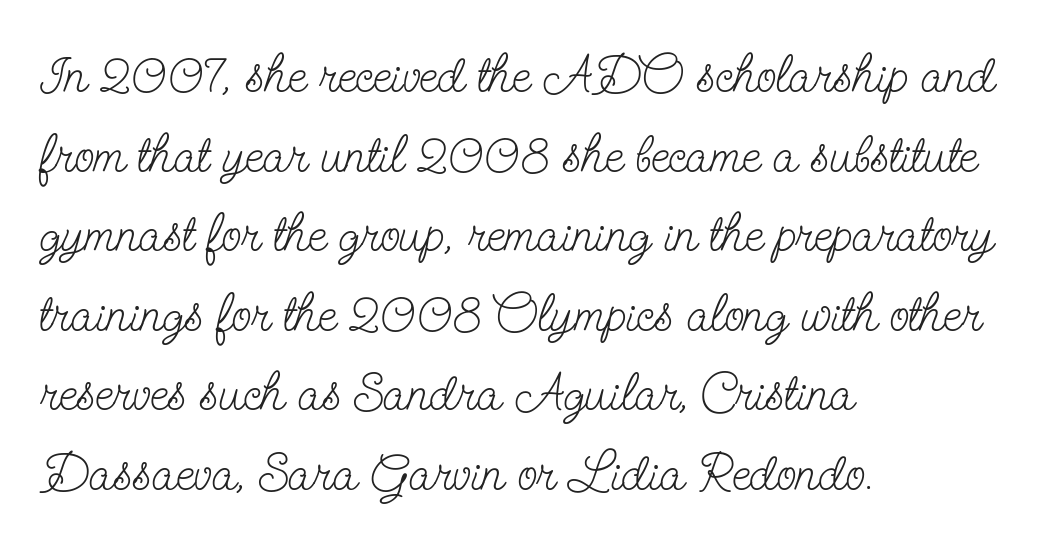
The image shows 52 px light, condensed serif type; set left-aligned, normal line spacing (1.53x), normal letter spacing, not underlined; low stroke contrast and a small x-height.
